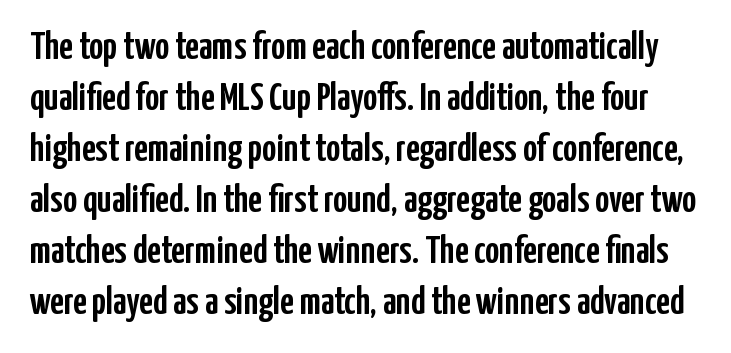
{"serif": "no", "italic": "no", "width": "condensed", "stroke_contrast": "low", "x_height": "medium", "monospaced": "no", "underline": "no", "line_spacing": "normal", "line_spacing_ratio": 1.31, "letter_spacing": "normal", "letter_spacing_em": 0.0, "glyph_px": 39}
